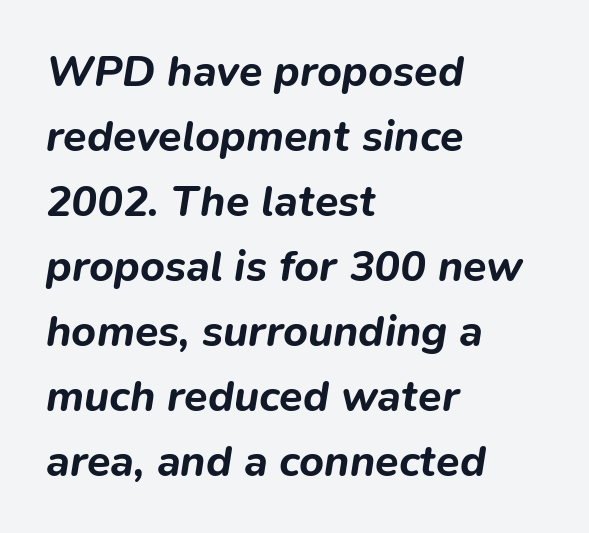
The image shows 43 px bold type, italic (leaning right); set left-aligned, normal line spacing (1.51x), normal letter spacing, not underlined; low stroke contrast and a medium x-height.
